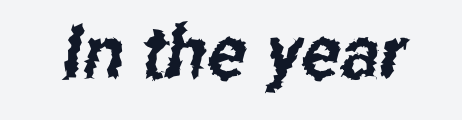
{"serif": "no", "width": "condensed", "stroke_contrast": "low", "x_height": "medium", "monospaced": "no", "underline": "no", "letter_spacing": "normal", "letter_spacing_em": 0.0, "glyph_px": 73}
